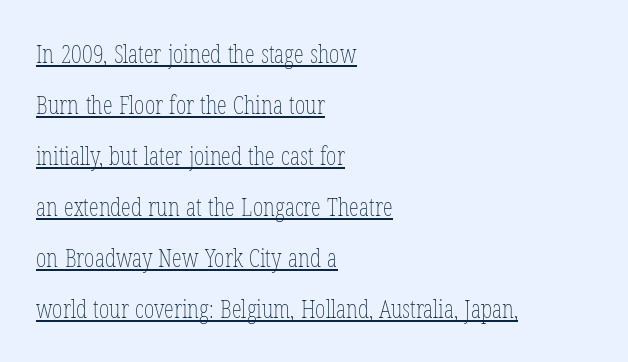
{"italic": "no", "bold": "no", "underline": "yes", "align": "left", "line_spacing": "loose", "line_spacing_ratio": 2.04, "letter_spacing": "normal", "letter_spacing_em": 0.0, "glyph_px": 25}
